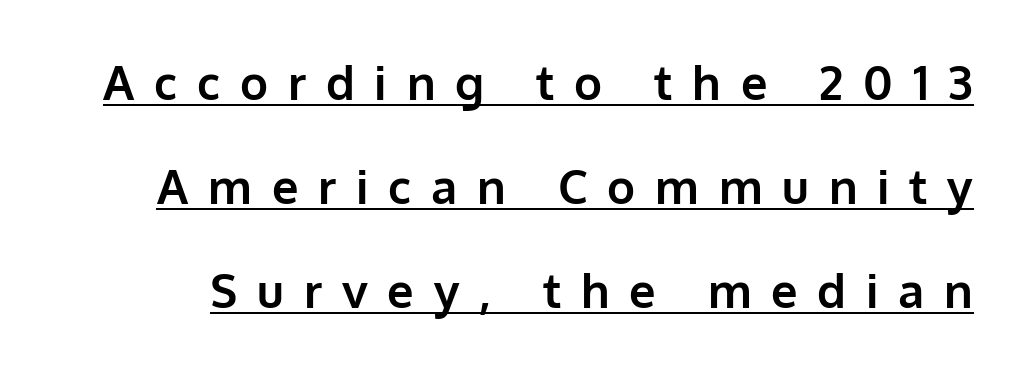
The image shows 47 px bold sans-serif type, upright; set loose line spacing (2.21x), unusually wide letter spacing (+0.42 em), underlined; low stroke contrast and a medium x-height.
